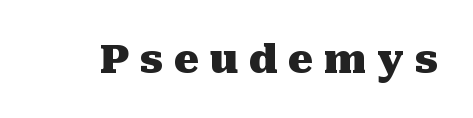
The type sits square on the baseline with zero lean. Varying glyph widths throughout — classic text-font behaviour. Glyph-to-glyph distance is far greater than everyday printed text. No word sits above an underline.
